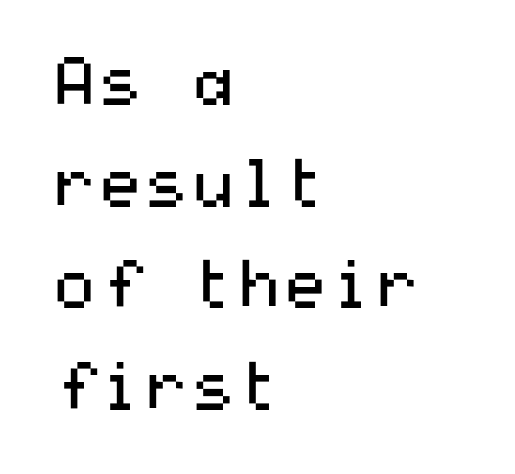
The image shows 66 px regular-weight, wide sans-serif type, upright; set left-aligned, normal line spacing (1.54x), normal letter spacing, not underlined; medium stroke contrast and a medium x-height.
